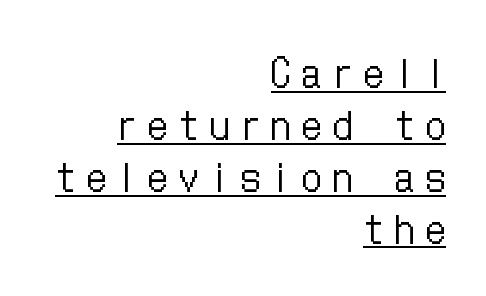
Q: Is the text bold? A: No.
Q: Is the text italic (slanted)? A: No, it is upright.
Q: Is the text underlined? A: Yes.
Q: How is the paragraph aligned? A: Right-aligned.
Q: Is the spacing between letters normal or unusually wide? A: Unusually wide.
Q: Is the spacing between lines tight, normal or loose? A: Normal.
Q: Width (condensed, normal, or wide)? A: Condensed.
Q: Stroke contrast? A: Low.
Q: x-height? A: Medium.
